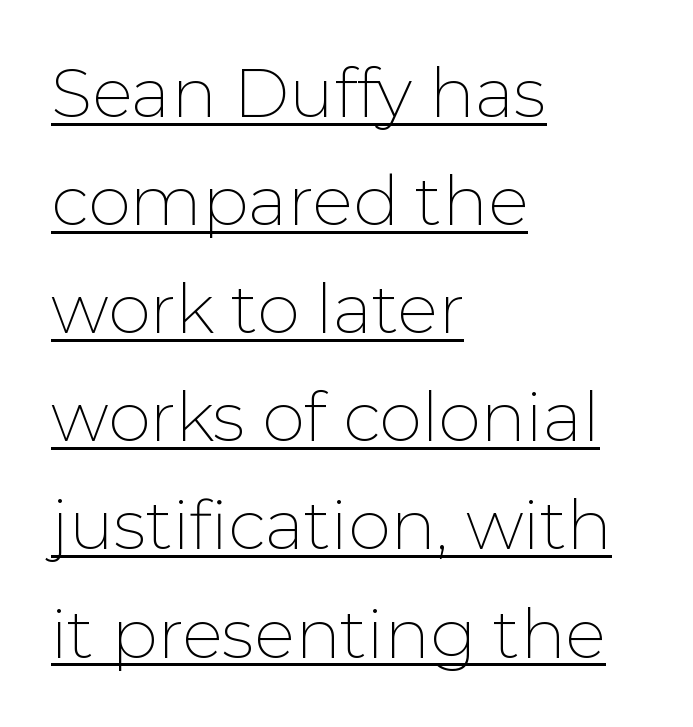
The image shows 68 px thin sans-serif type, upright; set left-aligned, normal line spacing (1.59x), normal letter spacing, underlined; low stroke contrast and a medium x-height.
